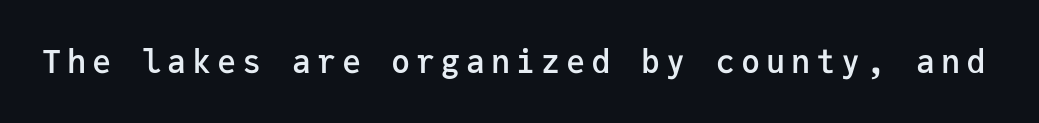
Q: Is the text bold? A: Semi-bold.
Q: Is the text italic (slanted)? A: No, it is upright.
Q: Is the typeface a serif or a sans-serif typeface? A: Sans-serif.
Q: Is the text underlined? A: No.
Q: Width (condensed, normal, or wide)? A: Normal.
Q: Stroke contrast? A: Low.
Q: x-height? A: Medium.
Q: Monospaced? A: Yes.
